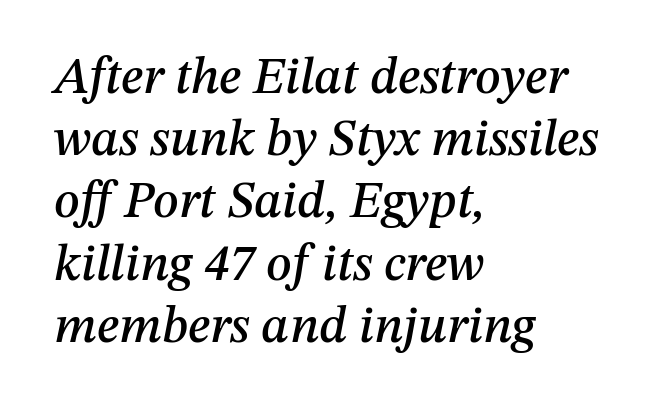
Q: Is the text italic (slanted)? A: Yes, it leans right by about 12 degrees.
Q: Is the text underlined? A: No.
Q: How is the paragraph aligned? A: Left-aligned.
Q: Is the spacing between letters normal or unusually wide? A: Normal.
Q: Width (condensed, normal, or wide)? A: Normal.
Q: Stroke contrast? A: Medium.
Q: x-height? A: Medium.
Q: Monospaced? A: No.
